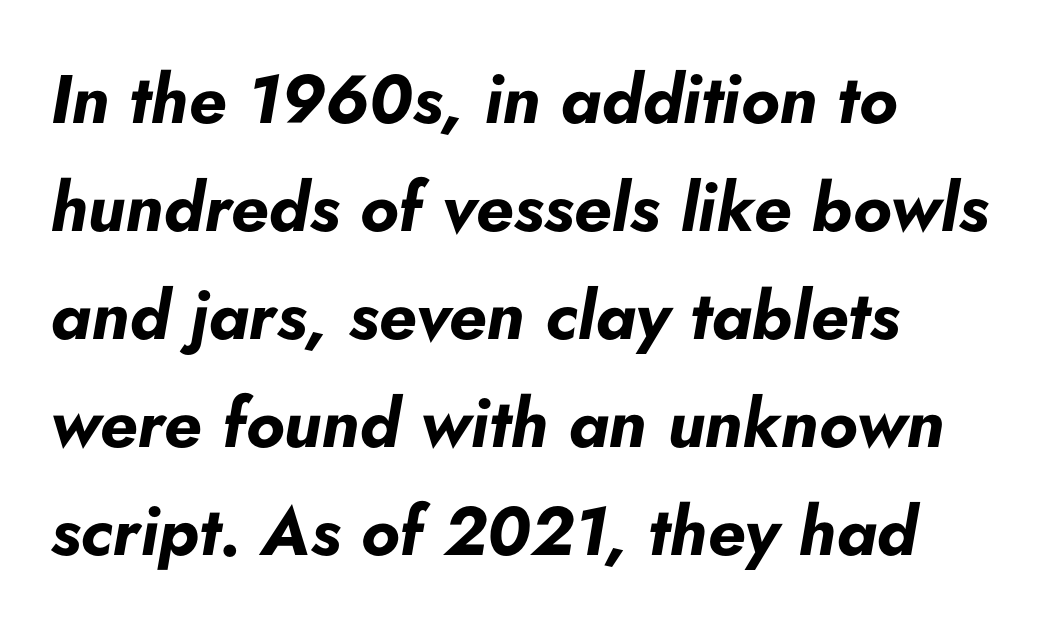
Characters follow at the spacing the type designer built in. The lines are quadded left. There's an unmistakable incline to the writing here. The letters advance in unequal steps, a hallmark of proportional type.
